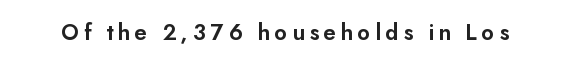
{"italic": "no", "bold": "semi", "underline": "no", "glyph_px": 24}
